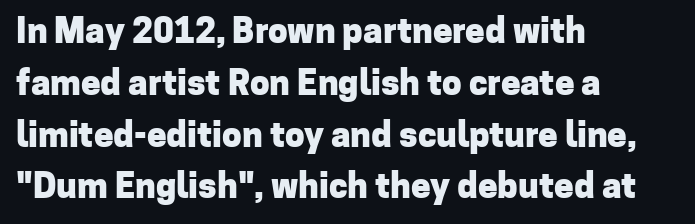
Q: Is the text bold? A: Yes.
Q: Is the text italic (slanted)? A: No, it is upright.
Q: Is the typeface a serif or a sans-serif typeface? A: Sans-serif.
Q: Is the text underlined? A: No.
Q: How is the paragraph aligned? A: Left-aligned.
Q: Is the spacing between letters normal or unusually wide? A: Normal.
Q: Is the spacing between lines tight, normal or loose? A: Normal.
Q: Width (condensed, normal, or wide)? A: Normal.
Q: Stroke contrast? A: Low.
Q: x-height? A: Medium.
Q: Monospaced? A: No.
